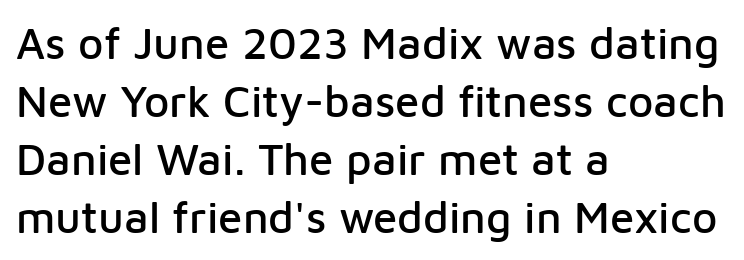
It's the straight-up-and-down kind of type. The passage shown is typed in a proportional face where columns would drift. Default kerning and tracking; the words read as compact shapes. Type without underlining. Type style note: lacks serifs.
